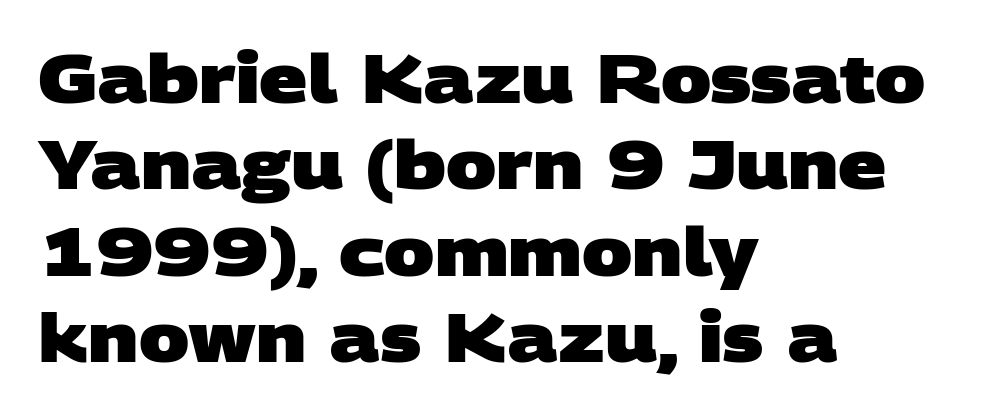
The image shows 67 px heavy, wide sans-serif type; set left-aligned, normal line spacing (1.29x), normal letter spacing, not underlined; low stroke contrast and a large x-height.
